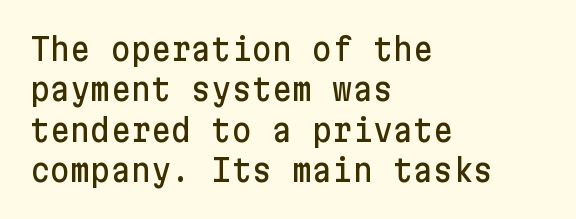
The image shows 31 px sans-serif type, upright; set left-aligned, normal line spacing (1.3x), normal letter spacing, not underlined; low stroke contrast and a medium x-height.
